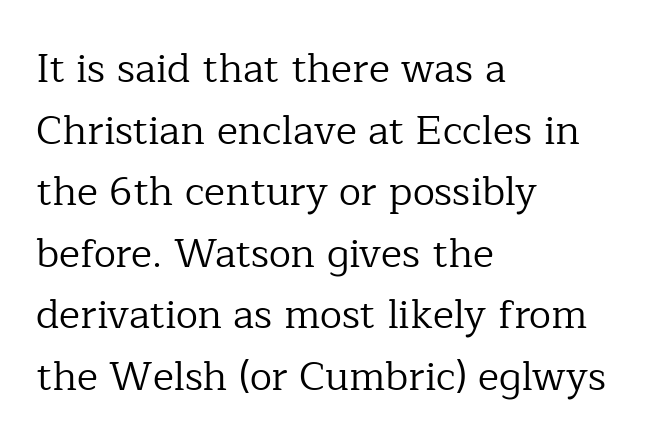
Q: Is the text bold? A: No.
Q: Is the text italic (slanted)? A: No, it is upright.
Q: Is the typeface a serif or a sans-serif typeface? A: Serif.
Q: Is the text underlined? A: No.
Q: How is the paragraph aligned? A: Left-aligned.
Q: Is the spacing between letters normal or unusually wide? A: Normal.
Q: Is the spacing between lines tight, normal or loose? A: Normal.
Q: Width (condensed, normal, or wide)? A: Normal.
Q: Stroke contrast? A: Low.
Q: x-height? A: Medium.
Q: Monospaced? A: No.
